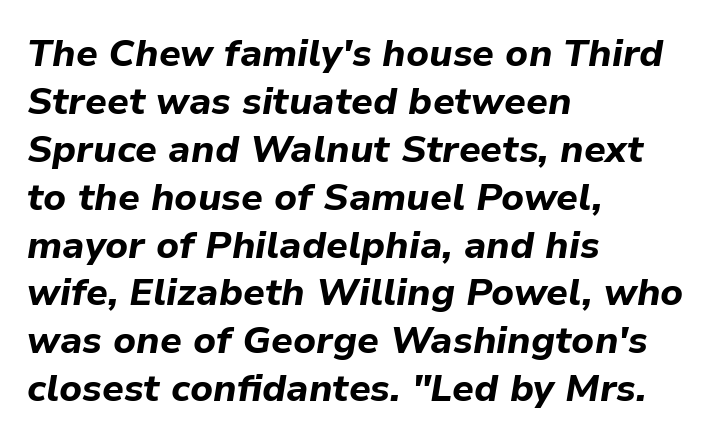
{"italic": "yes", "lean": "right", "slant_degrees": 9, "bold": "yes", "weight": "bold", "width": "normal", "stroke_contrast": "low", "x_height": "medium", "monospaced": "no", "underline": "no", "align": "left", "line_spacing": "normal", "line_spacing_ratio": 1.26, "letter_spacing": "normal", "letter_spacing_em": 0.0, "glyph_px": 38}
